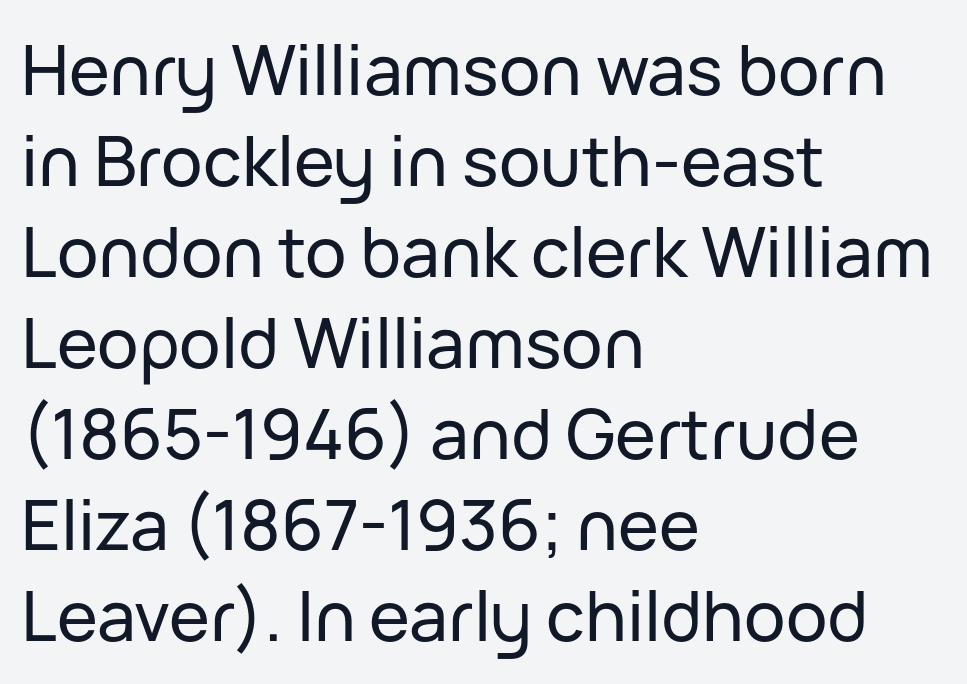
The image shows 69 px sans-serif type, upright; set left-aligned, normal line spacing (1.32x), normal letter spacing, not underlined; low stroke contrast and a medium x-height.
